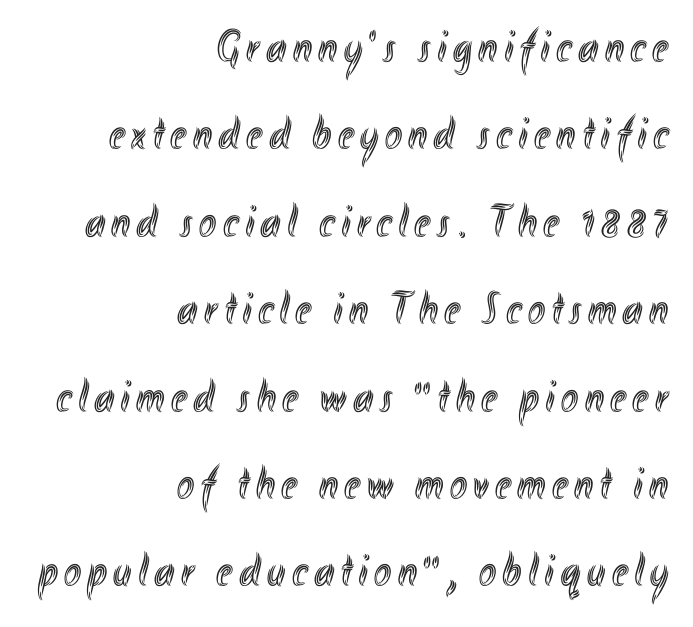
Beneath every word, the page is bare. Looks like regular typesetting: each glyph gets only the width it needs. Is there much room between lines? Yes — plenty of vertical air separates them.
